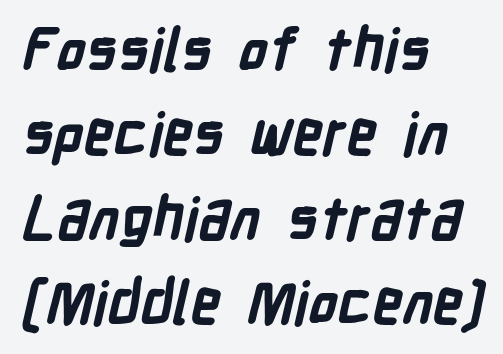
The image shows 59 px bold, condensed sans-serif type; set left-aligned, normal line spacing (1.43x), normal letter spacing, not underlined; low stroke contrast and a medium x-height.
